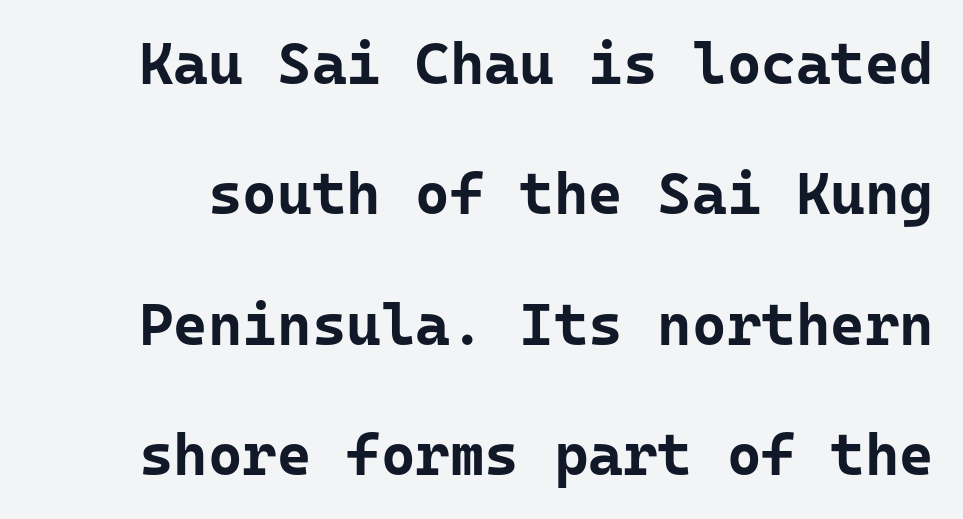
The type sits square on the baseline with zero lean. Here the designer chose a console-style face with uniform glyph widths. Strong, thick strokes mark this as bold type. The space directly below the letters is spotless.
